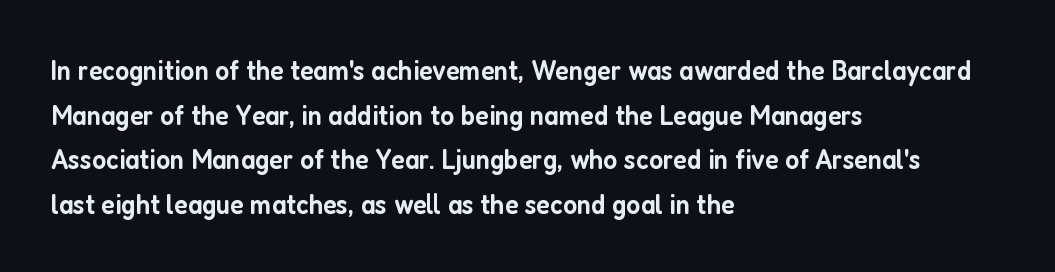
Examine the stroke ends and you'll find no serifs. Do the characters align in a grid? No, the font is proportional. Short note: letters normally spaced. As a designer I'd log this as weight 600, semibold.
